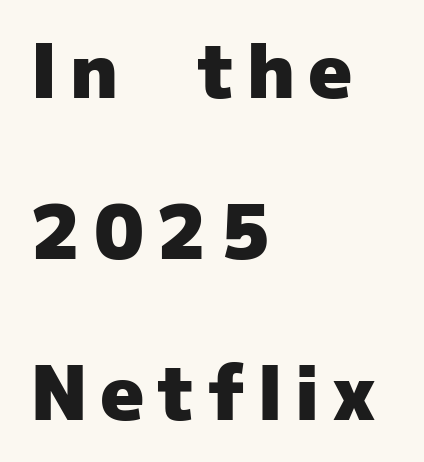
Grotesque or geometric, the face here clearly has no serifs. Note the varied advance widths — an 'i' is clearly narrower than an 'm'. What weight is shown? A full bold with thick strokes. If you measured baseline to baseline, you'd find a long distance. Vertical strokes here are truly vertical. Each line starts at the same left margin while the right side varies.
